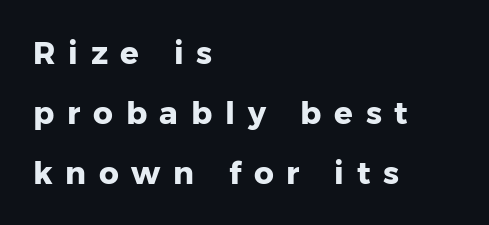
Q: Is the text bold? A: Yes.
Q: Is the text italic (slanted)? A: No, it is upright.
Q: Is the typeface a serif or a sans-serif typeface? A: Sans-serif.
Q: Is the text underlined? A: No.
Q: How is the paragraph aligned? A: Left-aligned.
Q: Is the spacing between letters normal or unusually wide? A: Unusually wide.
Q: Is the spacing between lines tight, normal or loose? A: Loose.
Q: Width (condensed, normal, or wide)? A: Normal.
Q: Stroke contrast? A: Low.
Q: x-height? A: Medium.
Q: Monospaced? A: No.
